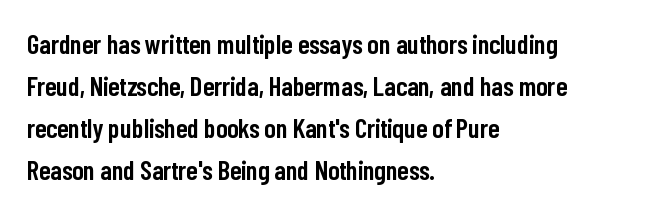
Has an underline been added? It has not. Look at the stroke-to-counter ratio: somewhat heavy, a semibold. Style check: upright. The letterforms sit shoulder to shoulder at normal distance. The paragraph has a hard left edge and a soft right edge.
